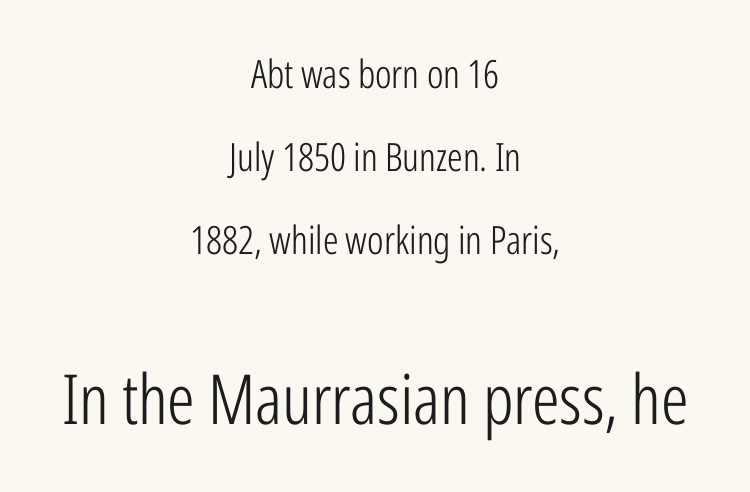
Q: Is the text bold? A: No.
Q: Is the text italic (slanted)? A: No, it is upright.
Q: Is the typeface a serif or a sans-serif typeface? A: Sans-serif.
Q: Is the text underlined? A: No.
Q: How is the paragraph aligned? A: Centered.
Q: Is the spacing between letters normal or unusually wide? A: Normal.
Q: Is the spacing between lines tight, normal or loose? A: Loose.
Q: Which block of text is set in a larger size, the first (top) or the second (bottom)? A: The second (bottom) one.
Q: Width (condensed, normal, or wide)? A: Condensed.
Q: Stroke contrast? A: Low.
Q: x-height? A: Medium.
Q: Monospaced? A: No.
